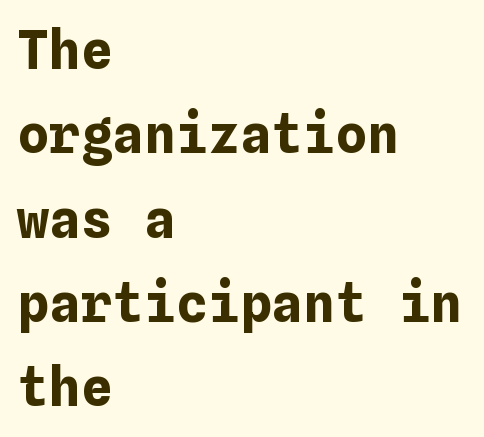
The image shows 53 px bold type, upright; set left-aligned, normal line spacing (1.59x), normal letter spacing, not underlined; low stroke contrast and a medium x-height.
